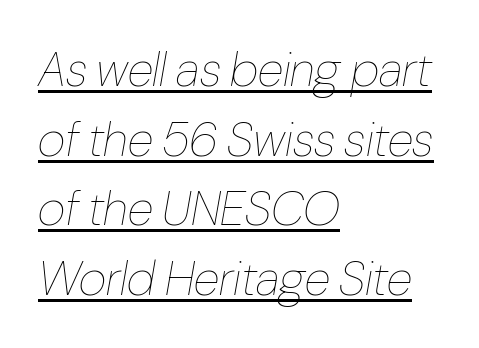
{"italic": "yes", "lean": "right", "slant_degrees": 10, "bold": "no", "weight": "thin", "width": "condensed", "stroke_contrast": "low", "x_height": "medium", "monospaced": "no", "underline": "yes", "align": "left", "line_spacing": "normal", "line_spacing_ratio": 1.45, "letter_spacing": "normal", "letter_spacing_em": 0.0, "glyph_px": 48}
